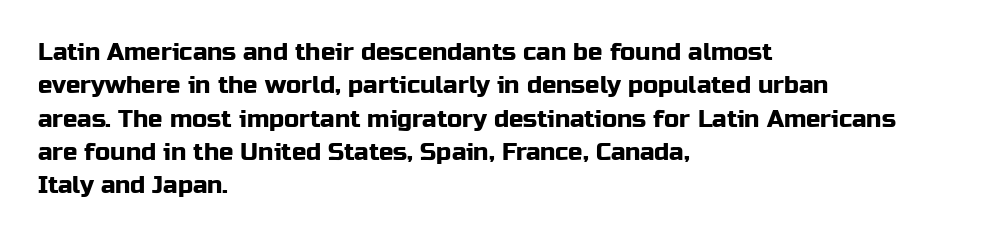
Style check: upright. Bare-footed words on every line. The passage shown has conventional tracking throughout. If you measured baseline to baseline, you'd find a middling distance. A student would call this left alignment; a typographer would say flush left, rag right.
